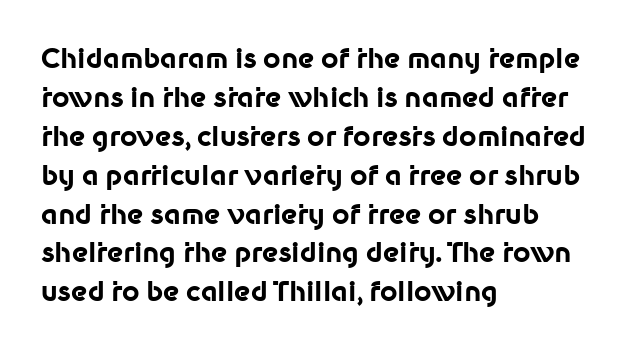
Q: Is the text bold? A: Yes.
Q: Is the text italic (slanted)? A: No, it is upright.
Q: Is the text underlined? A: No.
Q: How is the paragraph aligned? A: Left-aligned.
Q: Is the spacing between letters normal or unusually wide? A: Normal.
Q: Is the spacing between lines tight, normal or loose? A: Normal.
